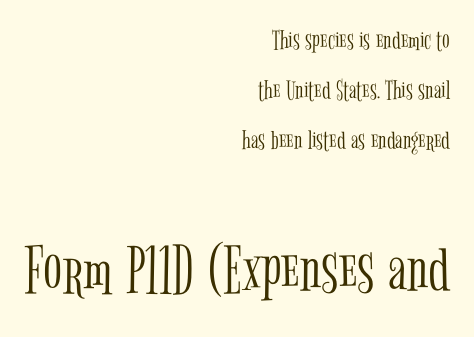
Q: Is the text bold? A: No.
Q: Is the text italic (slanted)? A: No, it is upright.
Q: Is the typeface a serif or a sans-serif typeface? A: Serif.
Q: Is the text underlined? A: No.
Q: How is the paragraph aligned? A: Right-aligned.
Q: Is the spacing between letters normal or unusually wide? A: Normal.
Q: Which block of text is set in a larger size, the first (top) or the second (bottom)? A: The second (bottom) one.
Q: Width (condensed, normal, or wide)? A: Condensed.
Q: Stroke contrast? A: Low.
Q: x-height? A: Medium.
Q: Monospaced? A: No.
